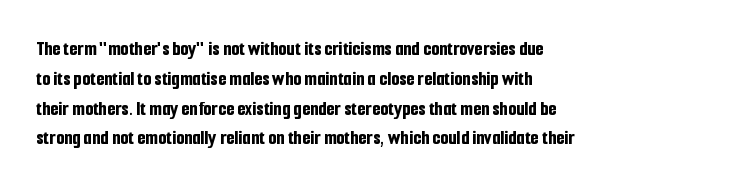
A bare baseline throughout the passage. Heavy-handed strokes throughout: this text is bold. Style check: upright. The setting favours the left margin, as ordinary paragraphs usually do. How are the letters spaced? Ordinarily, with no added tracking.
